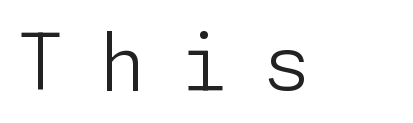
{"serif": "no", "italic": "no", "bold": "no", "weight": "light", "width": "normal", "stroke_contrast": "low", "x_height": "medium", "underline": "no", "letter_spacing": "wide", "letter_spacing_em": 0.45, "glyph_px": 77}
